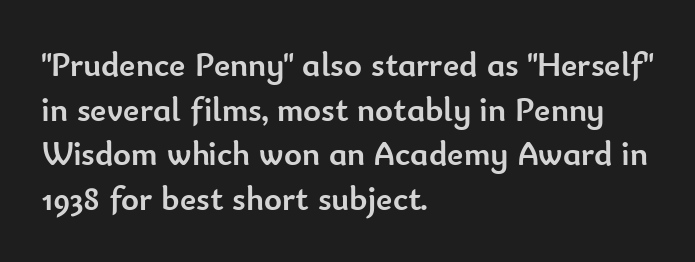
{"serif": "no", "italic": "no", "bold": "yes", "weight": "semibold", "width": "normal", "stroke_contrast": "low", "x_height": "small", "monospaced": "no", "underline": "no", "align": "left", "line_spacing": "normal", "line_spacing_ratio": 1.31, "letter_spacing": "normal", "letter_spacing_em": 0.0, "glyph_px": 34}
